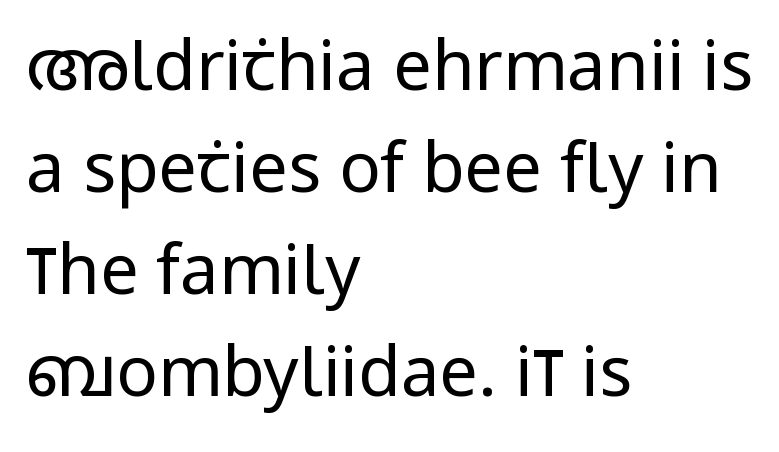
Q: Is the text bold? A: No.
Q: Is the text italic (slanted)? A: No, it is upright.
Q: Is the typeface a serif or a sans-serif typeface? A: Sans-serif.
Q: Is the text underlined? A: No.
Q: How is the paragraph aligned? A: Left-aligned.
Q: Is the spacing between letters normal or unusually wide? A: Normal.
Q: Is the spacing between lines tight, normal or loose? A: Normal.
Q: Width (condensed, normal, or wide)? A: Condensed.
Q: Stroke contrast? A: Low.
Q: x-height? A: Large.
Q: Monospaced? A: No.
